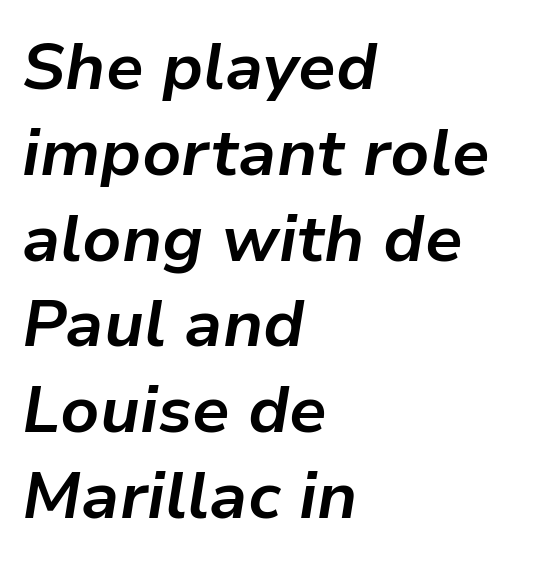
The image shows 66 px bold type, italic (leaning right); set left-aligned, normal line spacing (1.3x), normal letter spacing, not underlined; low stroke contrast and a medium x-height.
